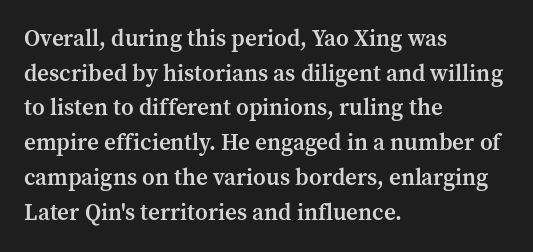
Students, observe: this is what conventionally led text looks like. Any mark beneath the type? The region is blank. On the weight axis this lands at semibold, roughly 600. These lines stack with their left ends in a neat column.
